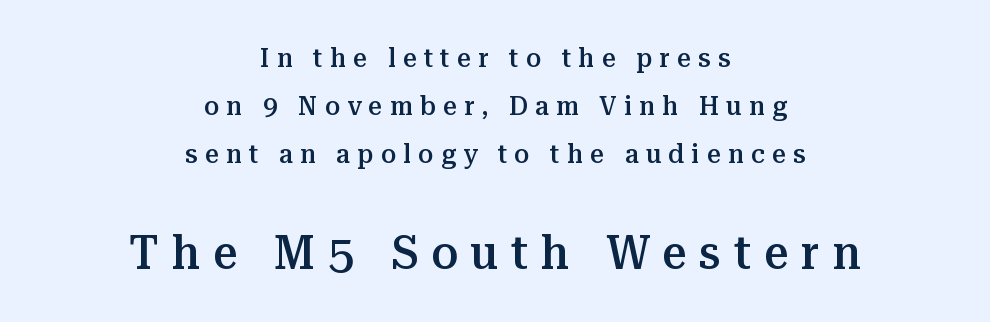
Short note: letters widely spaced. The lines are quadded center. A typesetter would call this proportional, since set widths differ per character. Upright lettering throughout. The area under the type is left untouched. In terms of weight, the rendering is demibold, just under bold.
